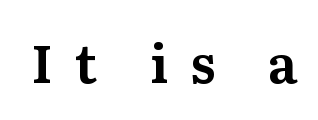
Q: Is the text italic (slanted)? A: No, it is upright.
Q: Is the typeface a serif or a sans-serif typeface? A: Serif.
Q: Is the text underlined? A: No.
Q: Is the spacing between letters normal or unusually wide? A: Unusually wide.
Q: Width (condensed, normal, or wide)? A: Normal.
Q: Stroke contrast? A: Medium.
Q: x-height? A: Medium.
Q: Monospaced? A: No.
